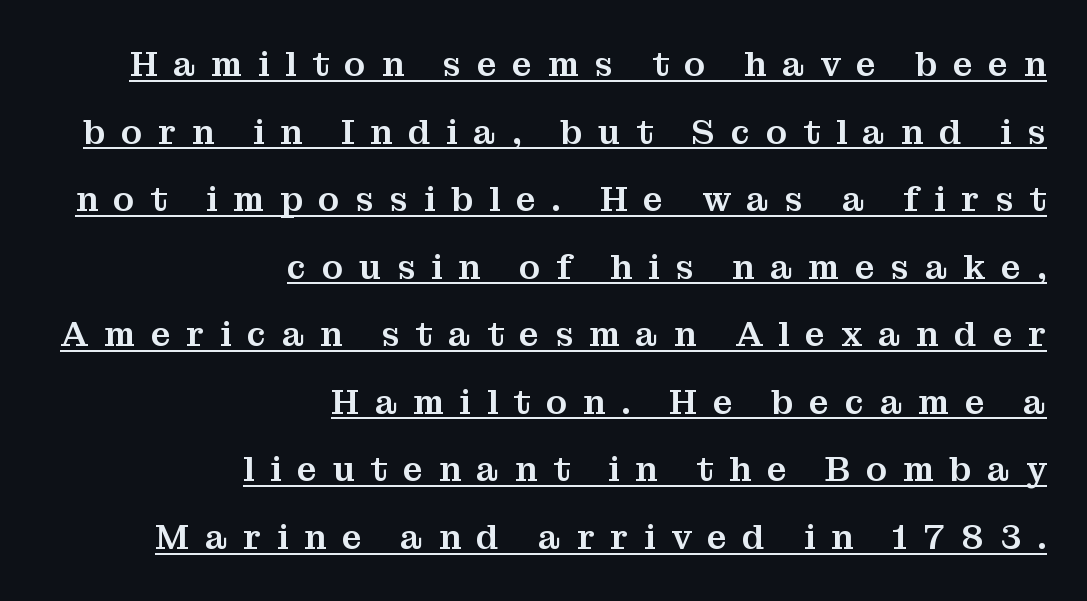
The typeface chosen for these lines features serifs. Note the varied advance widths — an 'i' is clearly narrower than an 'm'. Visually the block forms a straight wall on the right and a jagged coastline on the left. Substantial extra tracking has been applied to these lines.
